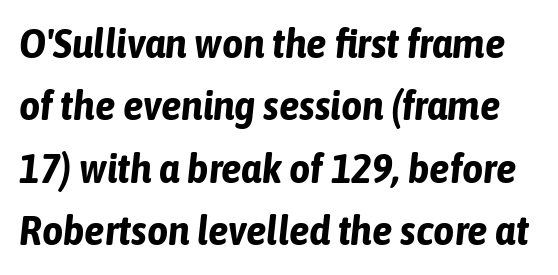
{"italic": "yes", "lean": "right", "slant_degrees": 6, "bold": "yes", "weight": "bold", "width": "condensed", "stroke_contrast": "low", "x_height": "medium", "monospaced": "no", "underline": "no", "line_spacing": "normal", "line_spacing_ratio": 1.52, "letter_spacing": "normal", "letter_spacing_em": 0.0, "glyph_px": 41}
